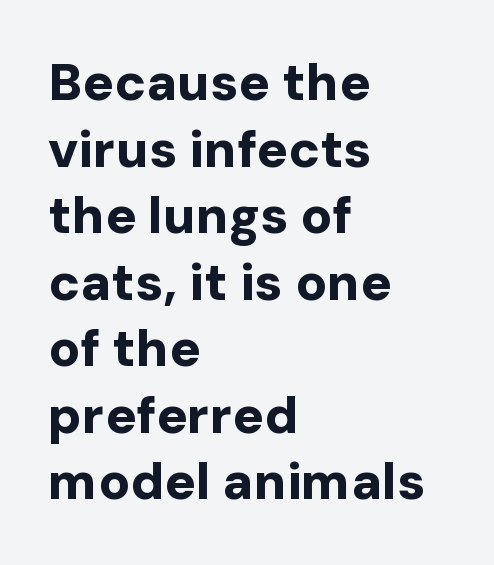
Q: Is the text bold? A: Yes.
Q: Is the text italic (slanted)? A: No, it is upright.
Q: Is the typeface a serif or a sans-serif typeface? A: Sans-serif.
Q: Is the text underlined? A: No.
Q: How is the paragraph aligned? A: Left-aligned.
Q: Is the spacing between letters normal or unusually wide? A: Normal.
Q: Is the spacing between lines tight, normal or loose? A: Normal.
Q: Width (condensed, normal, or wide)? A: Normal.
Q: Stroke contrast? A: Low.
Q: x-height? A: Medium.
Q: Monospaced? A: No.
